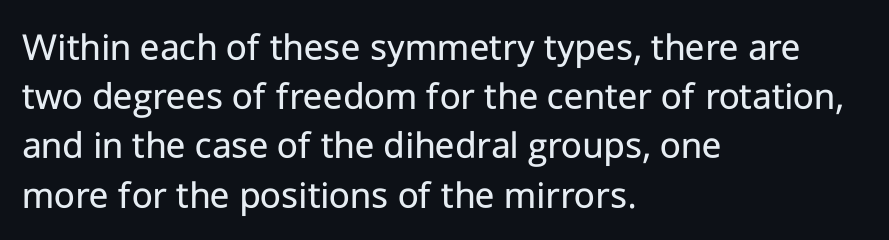
Character widths vary here, with narrow letters taking less room than wide ones. Typeset ragged right — the left edge is the straight one. Stroke mass is kept to a normal reading level or below. Anything drawn beneath the words? Only blank space. This is the regular roman posture of the typeface. Check where the strokes stop: nothing finishes them off — pure sans.
